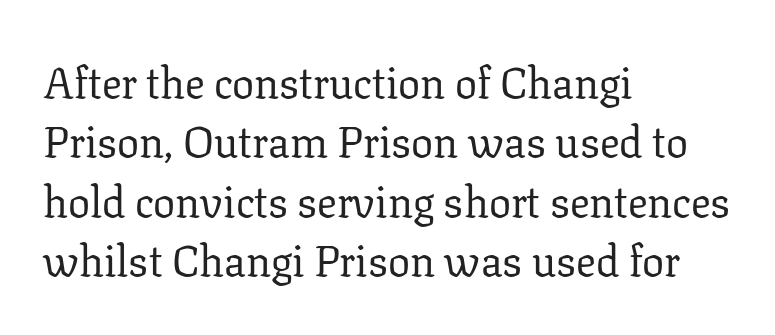
{"serif": "yes", "italic": "no", "bold": "no", "weight": "regular", "width": "normal", "stroke_contrast": "low", "x_height": "medium", "monospaced": "no", "underline": "no", "align": "left", "line_spacing": "normal", "line_spacing_ratio": 1.35, "letter_spacing": "normal", "letter_spacing_em": 0.0, "glyph_px": 44}
